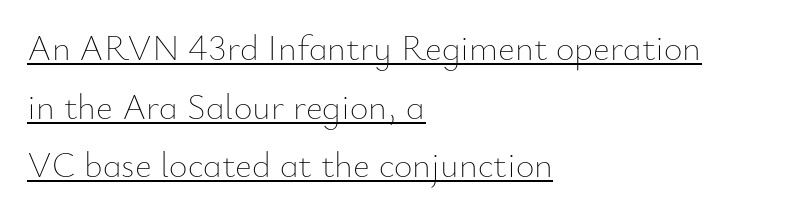
Q: Is the text bold? A: No.
Q: Is the text italic (slanted)? A: No, it is upright.
Q: Is the text underlined? A: Yes.
Q: How is the paragraph aligned? A: Left-aligned.
Q: Is the spacing between letters normal or unusually wide? A: Normal.
Q: Is the spacing between lines tight, normal or loose? A: Normal.
Q: Width (condensed, normal, or wide)? A: Normal.
Q: Stroke contrast? A: Low.
Q: x-height? A: Small.
Q: Monospaced? A: No.
